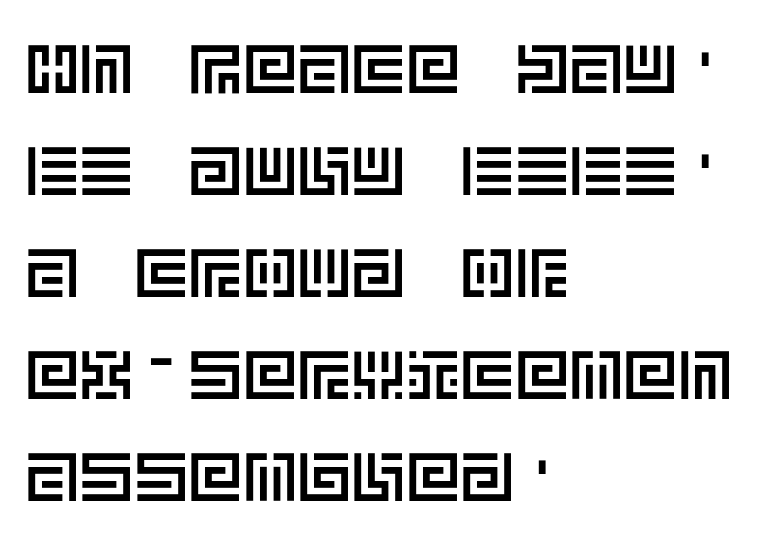
{"italic": "no", "width": "normal", "x_height": "large", "underline": "no", "align": "left", "line_spacing": "normal", "line_spacing_ratio": 1.5, "letter_spacing": "normal", "letter_spacing_em": 0.0, "glyph_px": 68}
